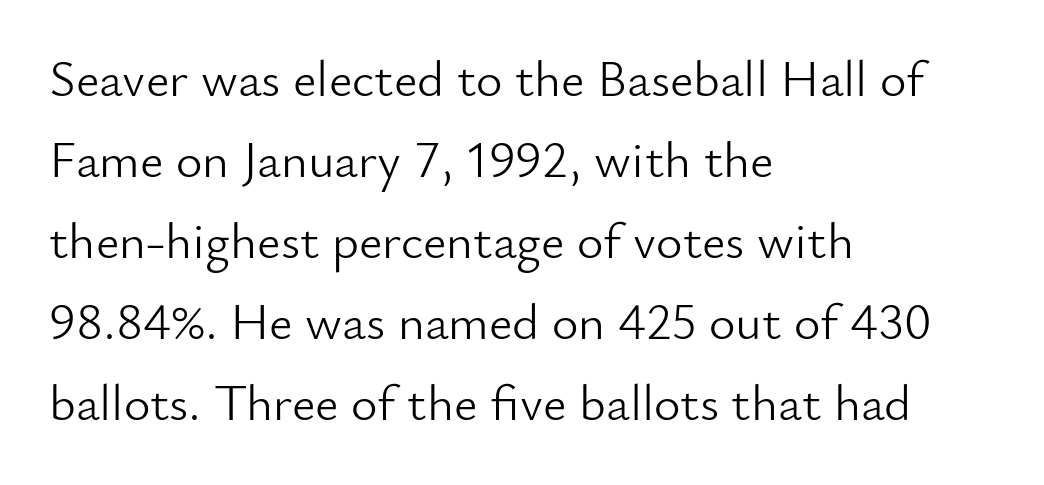
{"serif": "no", "italic": "no", "bold": "no", "weight": "light", "width": "normal", "stroke_contrast": "low", "x_height": "small", "monospaced": "no", "underline": "no", "align": "left", "line_spacing": "normal", "line_spacing_ratio": 1.59, "letter_spacing": "normal", "letter_spacing_em": 0.0, "glyph_px": 51}
